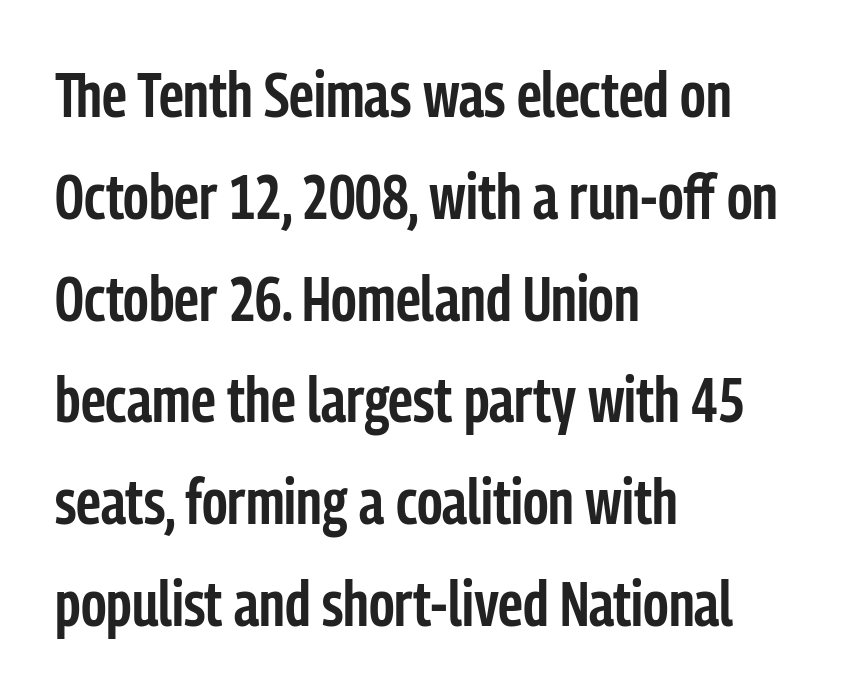
{"serif": "no", "italic": "no", "bold": "semi", "weight": "semibold", "width": "condensed", "stroke_contrast": "low", "x_height": "medium", "monospaced": "no", "underline": "no", "align": "left", "line_spacing": "normal", "line_spacing_ratio": 1.59, "letter_spacing": "normal", "letter_spacing_em": 0.0, "glyph_px": 64}
